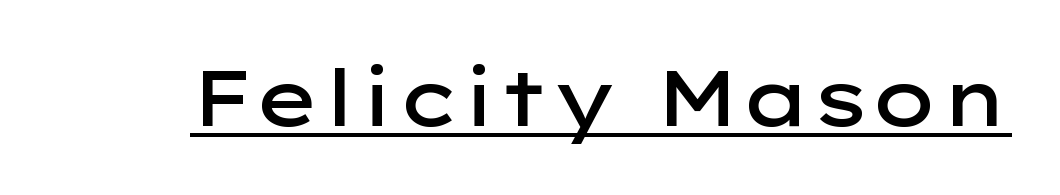
Q: Is the text bold? A: Semi-bold.
Q: Is the text italic (slanted)? A: No, it is upright.
Q: Is the typeface a serif or a sans-serif typeface? A: Sans-serif.
Q: Is the text underlined? A: Yes.
Q: Is the spacing between letters normal or unusually wide? A: Normal.
Q: Width (condensed, normal, or wide)? A: Wide.
Q: Stroke contrast? A: Low.
Q: x-height? A: Medium.
Q: Monospaced? A: No.
